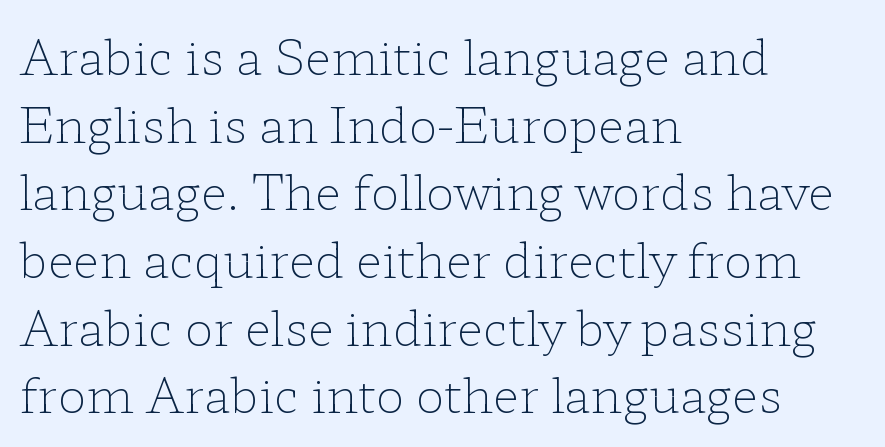
{"serif": "yes", "italic": "no", "bold": "no", "weight": "light", "width": "wide", "stroke_contrast": "low", "x_height": "medium", "monospaced": "no", "underline": "no", "align": "left", "line_spacing": "normal", "line_spacing_ratio": 1.41, "letter_spacing": "normal", "letter_spacing_em": 0.0, "glyph_px": 48}
